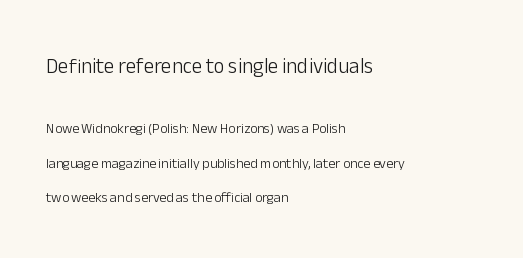
Compared with a centered layout, this one pins lines to the left instead. Each stroke keeps to a modest, everyday thickness or less. Beneath every word, the page is bare. Whoever set this made the first block the dominant, larger element.
